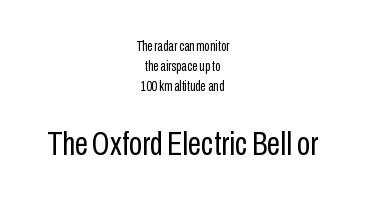
Q: Is the text bold? A: No.
Q: Is the text italic (slanted)? A: No, it is upright.
Q: Is the typeface a serif or a sans-serif typeface? A: Sans-serif.
Q: Is the text underlined? A: No.
Q: How is the paragraph aligned? A: Centered.
Q: Is the spacing between letters normal or unusually wide? A: Normal.
Q: Is the spacing between lines tight, normal or loose? A: Normal.
Q: Which block of text is set in a larger size, the first (top) or the second (bottom)? A: The second (bottom) one.
Q: Width (condensed, normal, or wide)? A: Condensed.
Q: Stroke contrast? A: Low.
Q: x-height? A: Medium.
Q: Monospaced? A: No.
